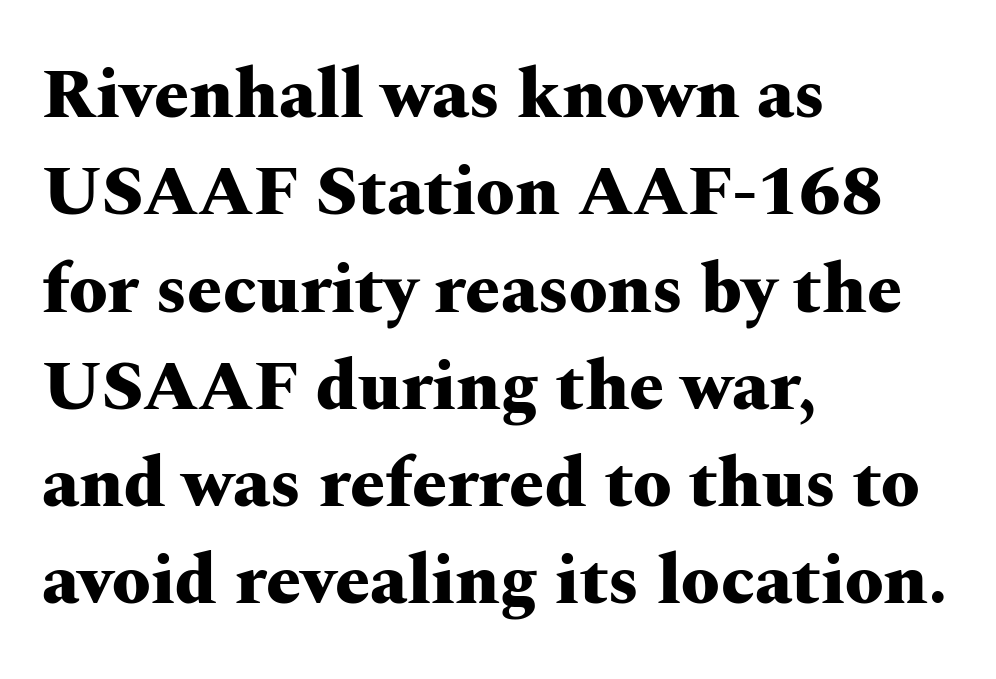
Any mark beneath the type? The region is blank. These lines keep a tight, regular rhythm from letter to letter. These lines were composed using upright roman letters. Each line starts at the same left margin while the right side varies. A typesetter would call this proportional, since set widths differ per character.
